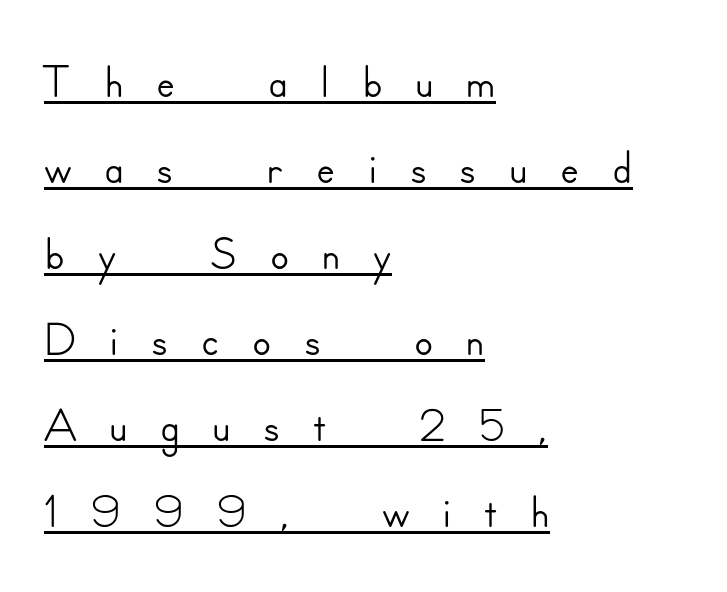
{"serif": "no", "italic": "no", "width": "normal", "stroke_contrast": "low", "x_height": "small", "monospaced": "no", "underline": "yes", "align": "left", "line_spacing_ratio": 1.23, "letter_spacing": "wide", "letter_spacing_em": 0.46, "glyph_px": 70}
